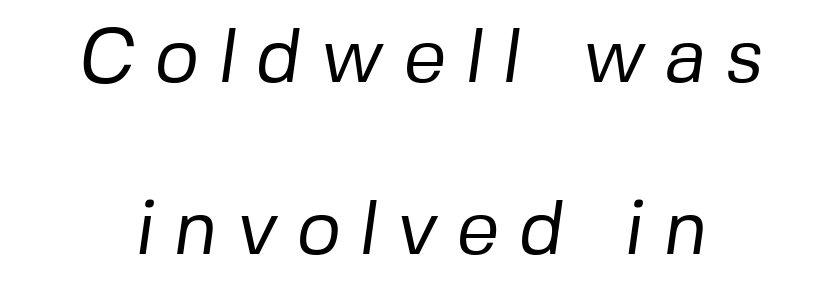
The image shows 76 px regular-weight sans-serif type; set loose line spacing (2.26x), unusually wide letter spacing (+0.25 em), not underlined; low stroke contrast and a medium x-height.
